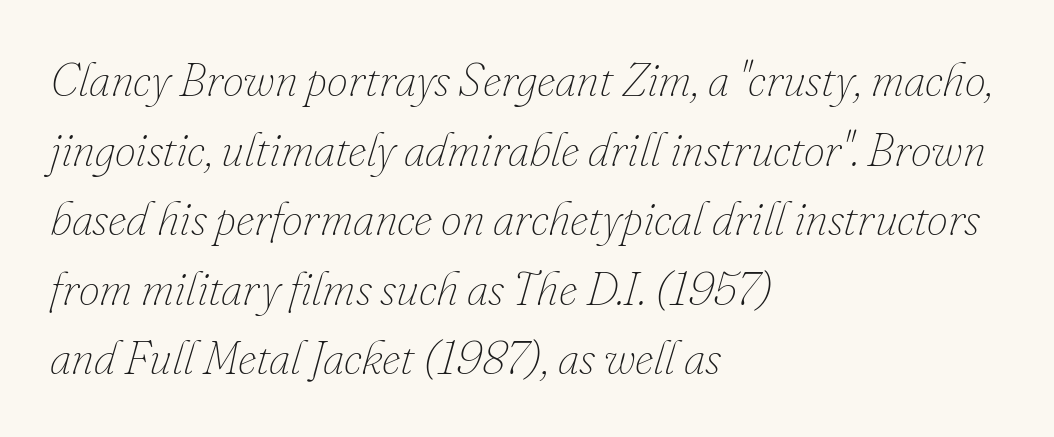
The passage shown is not bold in any degree. The compositor pushed each line to the left boundary. The passage shown is typed in a proportional face where columns would drift. Is the letter spacing exaggerated? No — it looks like the ordinary default. A clean baseline with only descenders dipping below it. Rows of type keep a routine distance in the vertical direction.
